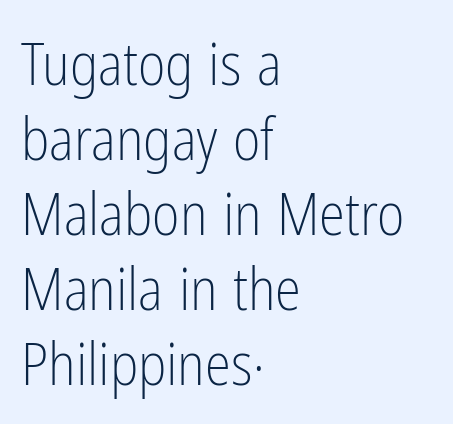
{"serif": "no", "italic": "no", "bold": "no", "weight": "light", "width": "condensed", "stroke_contrast": "low", "x_height": "medium", "monospaced": "no", "underline": "no", "align": "left", "line_spacing": "normal", "line_spacing_ratio": 1.27, "letter_spacing": "normal", "letter_spacing_em": 0.0, "glyph_px": 59}
